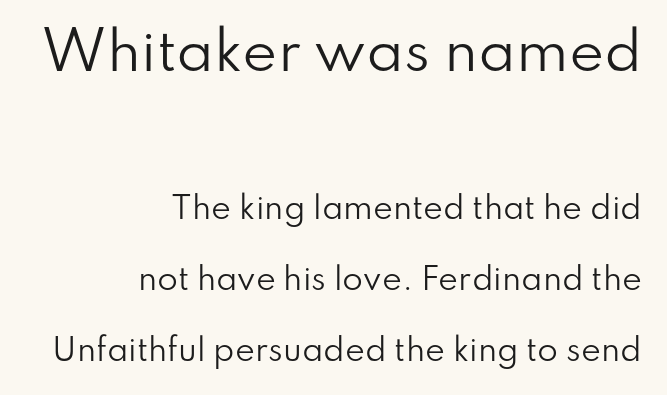
Tracking here is standard; glyphs follow each other at the usual distance. The passage shown is typed in a proportional face where columns would drift. The earlier block is typeset at a bigger size than the later block. Students, observe: this is what heavily led, spacious text looks like. Rendered with straight, roman letterforms. This is not heavy type; no bold has been used.
